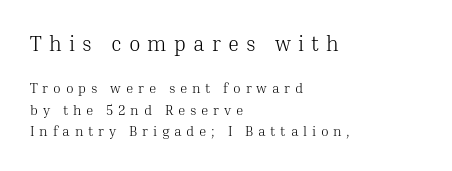
{"italic": "no", "bold": "no", "underline": "no", "align": "left", "line_spacing": "normal", "line_spacing_ratio": 1.54, "letter_spacing": "wide", "letter_spacing_em": 0.34, "larger_block": "first", "size_ratio": 1.5, "glyph_px": 21}
